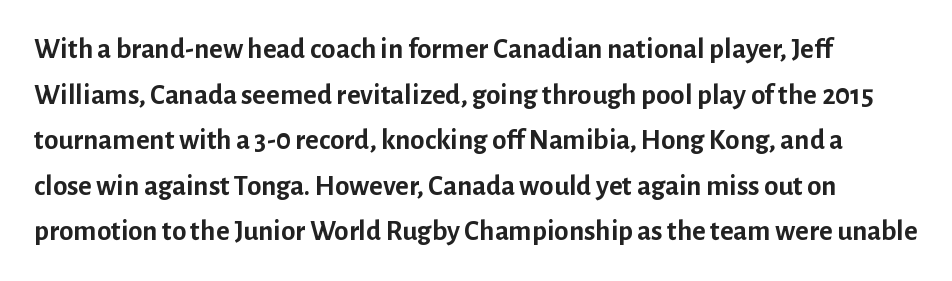
{"serif": "no", "italic": "no", "bold": "yes", "weight": "semibold", "width": "normal", "stroke_contrast": "low", "x_height": "medium", "monospaced": "no", "underline": "no", "line_spacing": "normal", "line_spacing_ratio": 1.57, "letter_spacing": "normal", "letter_spacing_em": 0.0, "glyph_px": 29}
